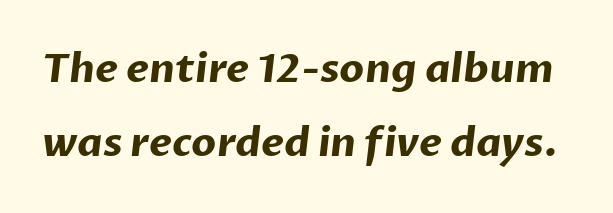
Clear beneath every line of the passage. Stroke thickness is high; the sample reads as a true bold. You could not count columns in this text — the font is proportionally spaced. These lines keep a tight, regular rhythm from letter to letter. Regarding serifs, this sample does without them.
